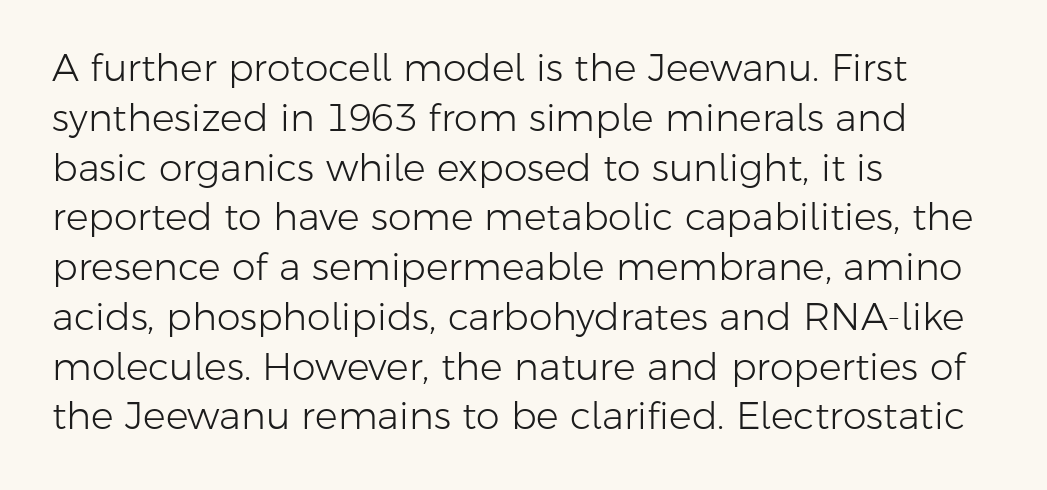
Stroke mass is kept to a normal reading level or below. Character widths vary here, with narrow letters taking less room than wide ones. The lettering holds an erect, upright posture throughout. A student would call this left alignment; a typographer would say flush left, rag right. Honestly, there is no underline to notice here at all. The tracking reads as untouched default to a designer's eye.
